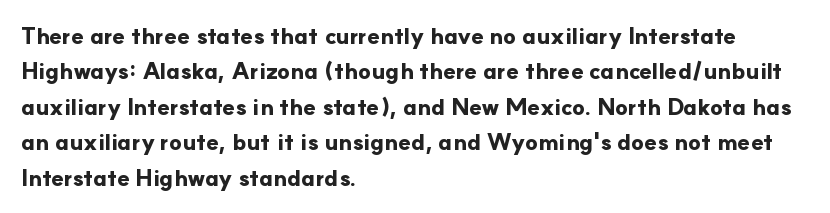
The image shows 23 px bold type, upright; set left-aligned, normal line spacing (1.54x), normal letter spacing, not underlined.
